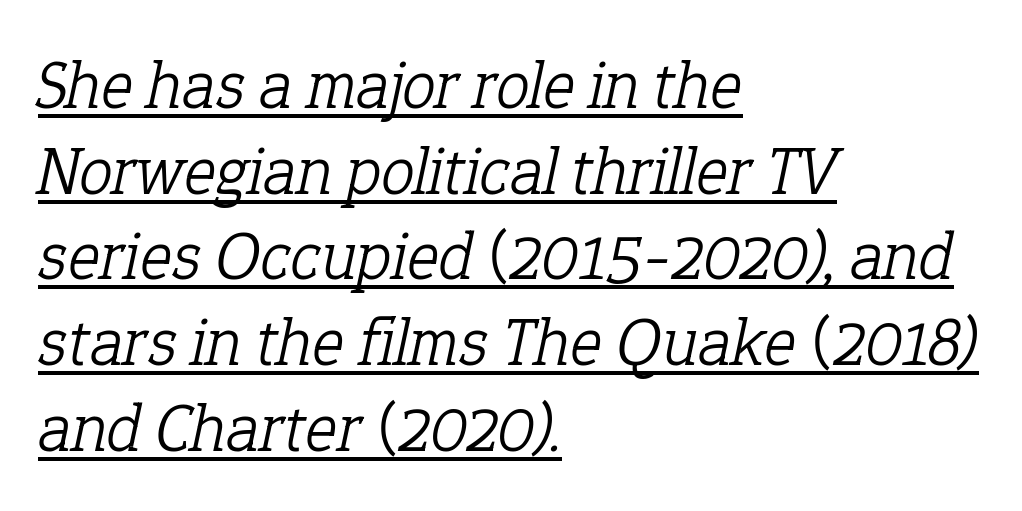
{"serif": "yes", "italic": "yes", "lean": "right", "slant_degrees": 12, "bold": "no", "weight": "light", "width": "normal", "stroke_contrast": "low", "x_height": "medium", "monospaced": "no", "underline": "yes", "align": "left", "line_spacing": "normal", "line_spacing_ratio": 1.26, "letter_spacing": "normal", "letter_spacing_em": 0.0, "glyph_px": 68}
